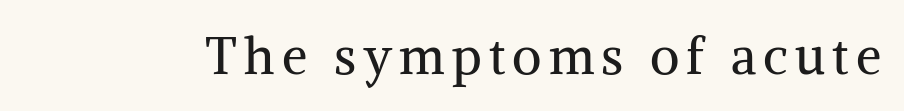
The image shows 51 px regular-weight serif type, upright; set not underlined; medium stroke contrast and a medium x-height.
